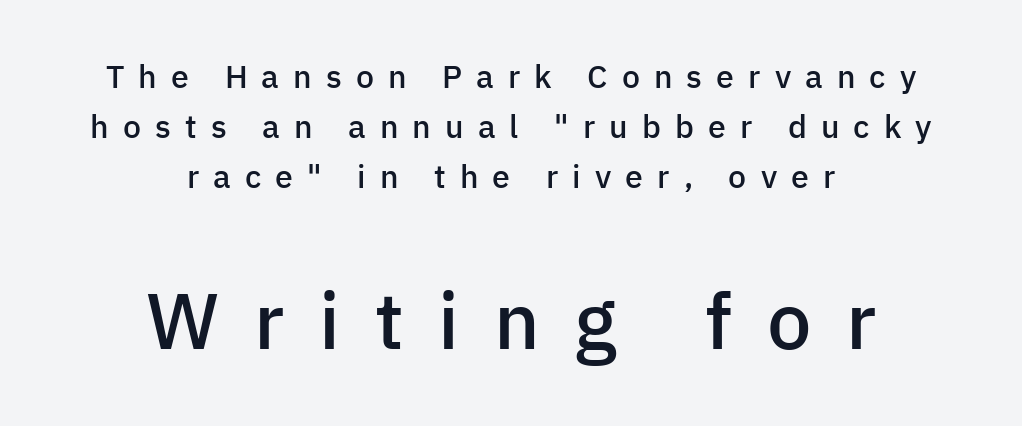
The image shows 79 px semibold sans-serif type, upright; set centered, normal line spacing (1.56x), unusually wide letter spacing (+0.44 em), not underlined; the second (bottom) block is 2.47x larger; low stroke contrast and a medium x-height.
